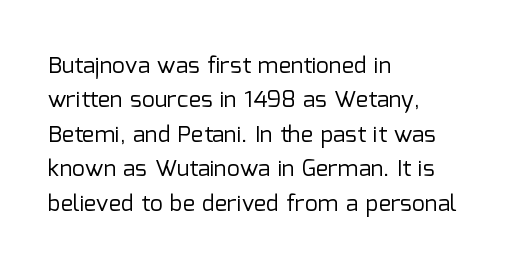
Observe the ordinary spacing: letters are neighbours, not strangers. Only glyphs here, with clear space below each row. Honestly, the row spacing looks completely unremarkable. No letter is thick-stroked: the sample isn't bold.
